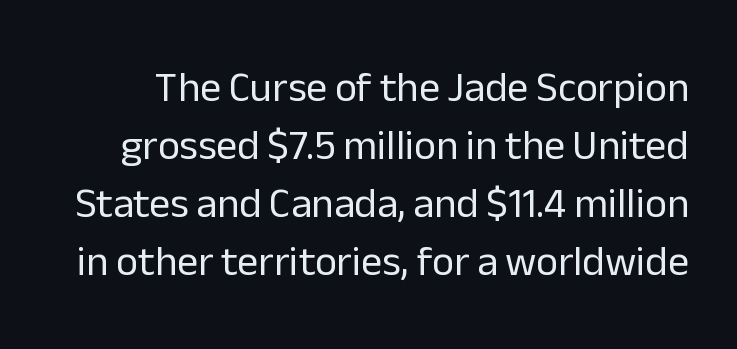
Q: Is the text bold? A: No.
Q: Is the text italic (slanted)? A: No, it is upright.
Q: Is the typeface a serif or a sans-serif typeface? A: Sans-serif.
Q: Is the text underlined? A: No.
Q: Is the spacing between letters normal or unusually wide? A: Normal.
Q: Is the spacing between lines tight, normal or loose? A: Normal.
Q: Width (condensed, normal, or wide)? A: Normal.
Q: Stroke contrast? A: Low.
Q: x-height? A: Medium.
Q: Monospaced? A: No.
